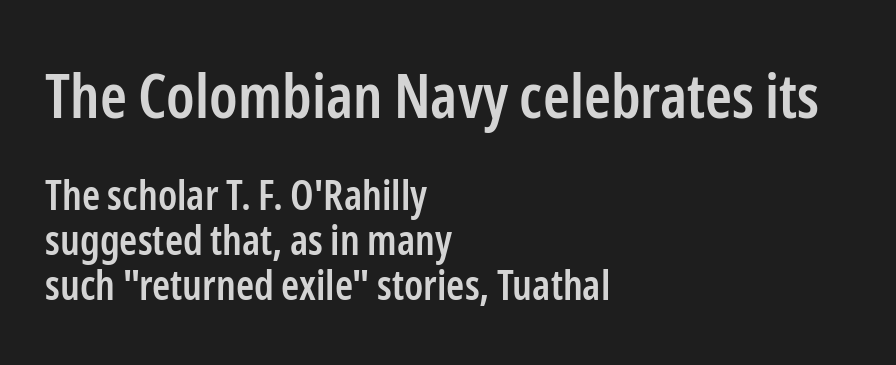
{"serif": "no", "italic": "no", "bold": "semi", "weight": "semibold", "width": "condensed", "stroke_contrast": "low", "x_height": "medium", "monospaced": "no", "underline": "no", "align": "left", "line_spacing": "tight", "line_spacing_ratio": 1.1, "letter_spacing": "normal", "letter_spacing_em": 0.0, "larger_block": "first", "size_ratio": 1.49, "glyph_px": 61}
